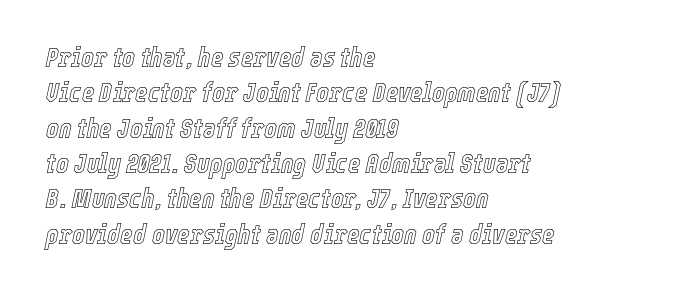
Q: Is the text italic (slanted)? A: Yes, it leans right by about 12 degrees.
Q: Is the text underlined? A: No.
Q: How is the paragraph aligned? A: Left-aligned.
Q: Is the spacing between letters normal or unusually wide? A: Normal.
Q: Is the spacing between lines tight, normal or loose? A: Normal.
